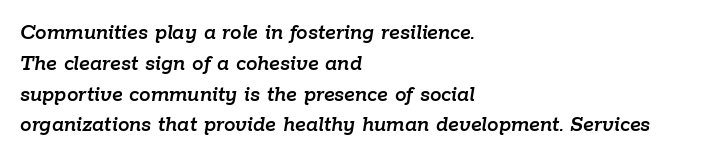
Q: Is the text italic (slanted)? A: Yes, it leans right by about 9 degrees.
Q: Is the text underlined? A: No.
Q: How is the paragraph aligned? A: Left-aligned.
Q: Is the spacing between letters normal or unusually wide? A: Normal.
Q: Is the spacing between lines tight, normal or loose? A: Normal.
